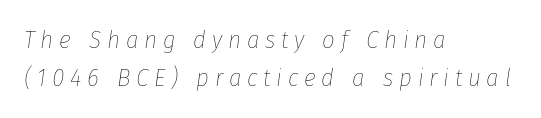
Words float on clear page, feet unadorned. Substantial extra tracking has been applied to these lines. One-word summary of the alignment: left. Yep, that's italic — everything's leaning. Rows of type keep a routine distance in the vertical direction.
